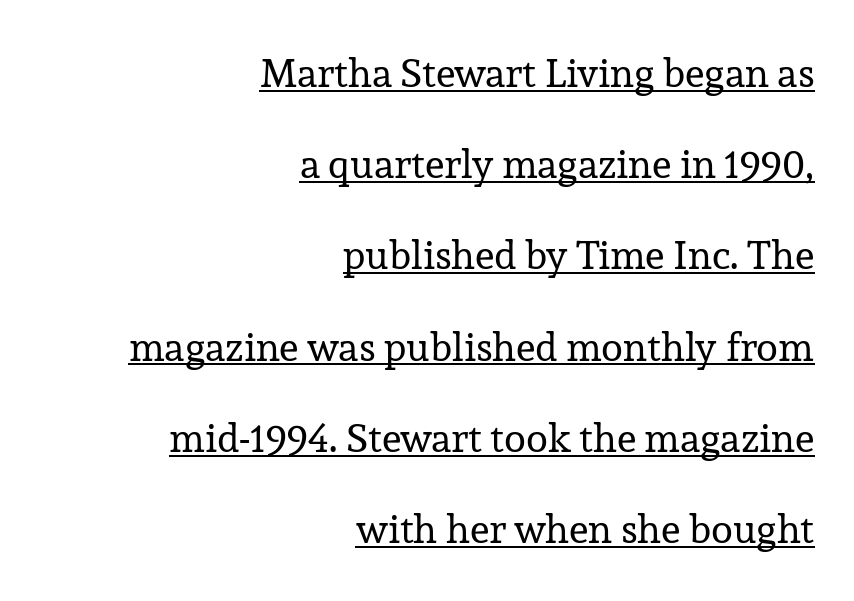
These characters rest on top of a visible drawn line. Ascenders rise straight up at ninety degrees. How would I describe the line gaps? Wide and relaxed. Stems and bowls with no extra thickness — not bold. Do the characters align in a grid? No, the font is proportional. This rendering employs a face with finishing strokes, i.e., a serif.
